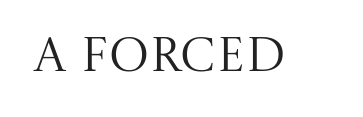
{"serif": "yes", "italic": "no", "bold": "no", "weight": "regular", "width": "normal", "stroke_contrast": "medium", "x_height": "large", "monospaced": "no", "underline": "no", "letter_spacing": "normal", "letter_spacing_em": 0.0, "glyph_px": 48}
